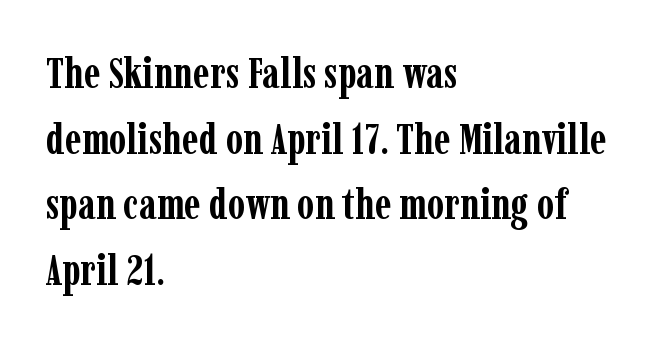
{"serif": "yes", "italic": "no", "bold": "yes", "weight": "semibold", "width": "condensed", "stroke_contrast": "low", "x_height": "medium", "monospaced": "no", "underline": "no", "align": "left", "line_spacing": "normal", "line_spacing_ratio": 1.49, "letter_spacing": "normal", "letter_spacing_em": 0.0, "glyph_px": 44}
